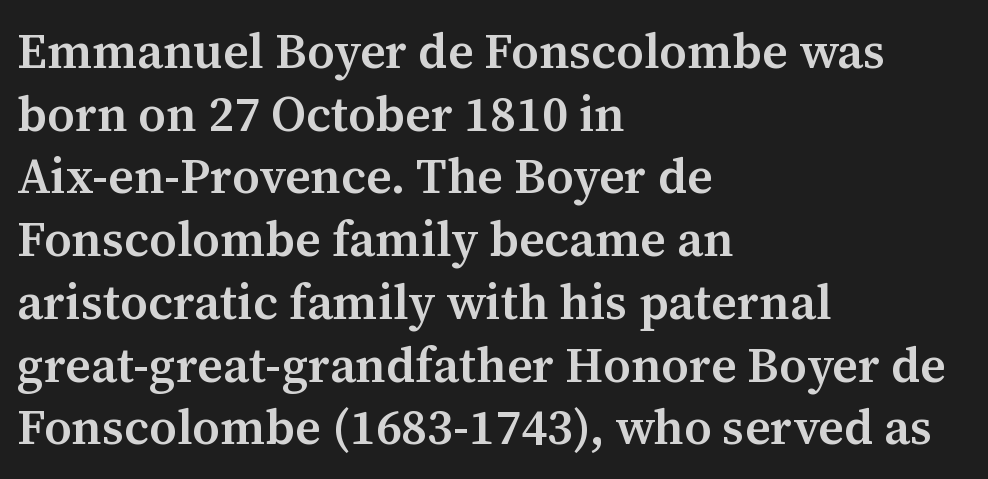
Q: Is the text bold? A: Semi-bold.
Q: Is the text italic (slanted)? A: No, it is upright.
Q: Is the typeface a serif or a sans-serif typeface? A: Serif.
Q: Is the text underlined? A: No.
Q: How is the paragraph aligned? A: Left-aligned.
Q: Is the spacing between letters normal or unusually wide? A: Normal.
Q: Is the spacing between lines tight, normal or loose? A: Normal.
Q: Width (condensed, normal, or wide)? A: Normal.
Q: Stroke contrast? A: Medium.
Q: x-height? A: Medium.
Q: Monospaced? A: No.
